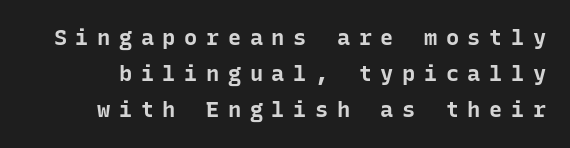
The image shows 22 px bold type, upright; set normal line spacing (1.64x), unusually wide letter spacing (+0.39 em), not underlined.
